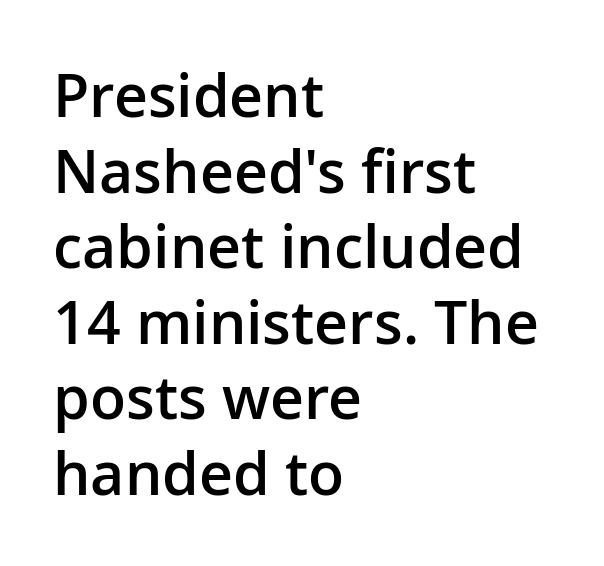
The image shows 59 px semibold sans-serif type, upright; set left-aligned, normal line spacing (1.28x), normal letter spacing, not underlined; low stroke contrast and a medium x-height.
